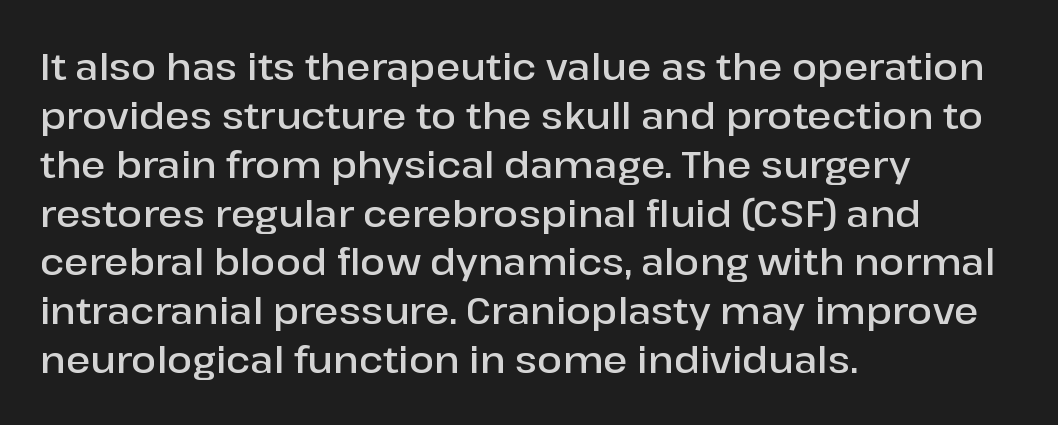
{"serif": "no", "italic": "no", "bold": "semi", "weight": "semibold", "width": "normal", "stroke_contrast": "low", "x_height": "medium", "monospaced": "no", "underline": "no", "align": "left", "line_spacing": "normal", "line_spacing_ratio": 1.32, "letter_spacing": "normal", "letter_spacing_em": 0.0, "glyph_px": 37}
